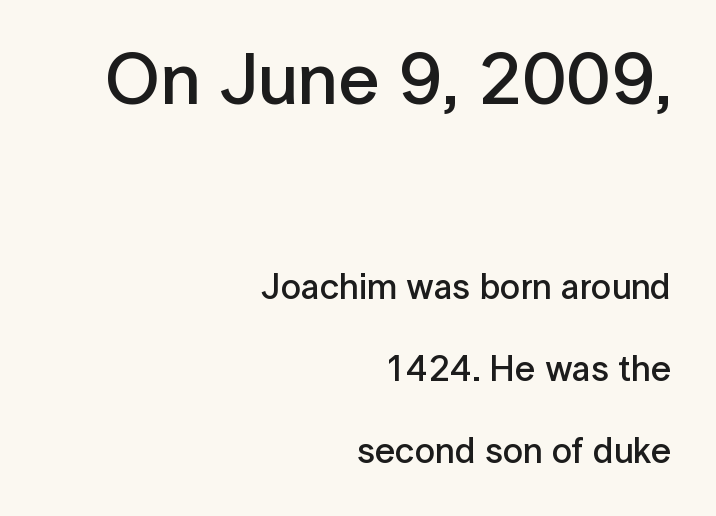
{"serif": "no", "italic": "no", "bold": "semi", "weight": "semibold", "width": "normal", "stroke_contrast": "low", "x_height": "medium", "monospaced": "no", "underline": "no", "align": "right", "line_spacing": "loose", "line_spacing_ratio": 2.28, "letter_spacing": "normal", "letter_spacing_em": 0.0, "larger_block": "first", "size_ratio": 2.03, "glyph_px": 73}
